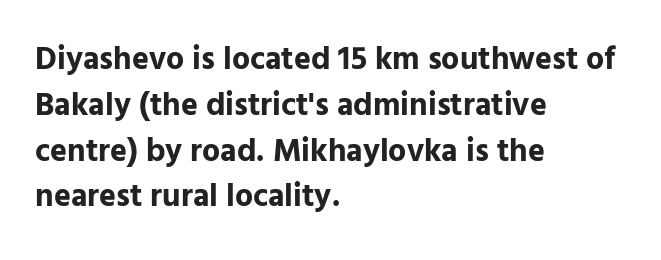
The image shows 32 px bold sans-serif type, upright; set left-aligned, normal line spacing (1.43x), normal letter spacing, not underlined; low stroke contrast and a medium x-height.
